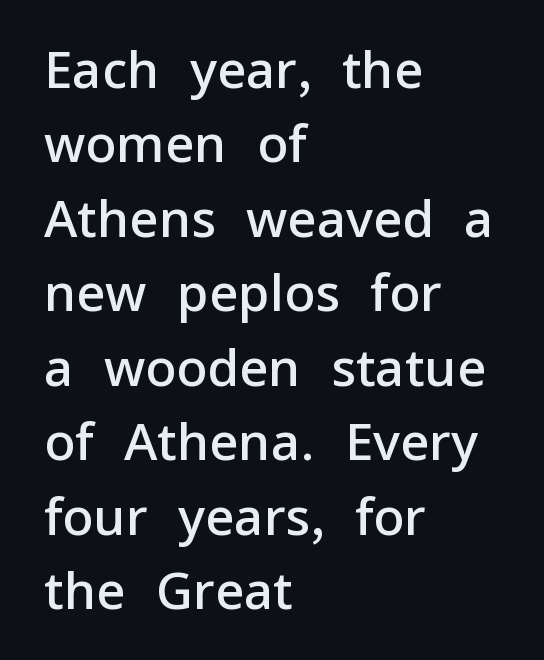
The image shows 51 px semibold sans-serif type, upright; set left-aligned, normal line spacing (1.46x), normal letter spacing, not underlined; low stroke contrast and a medium x-height.
